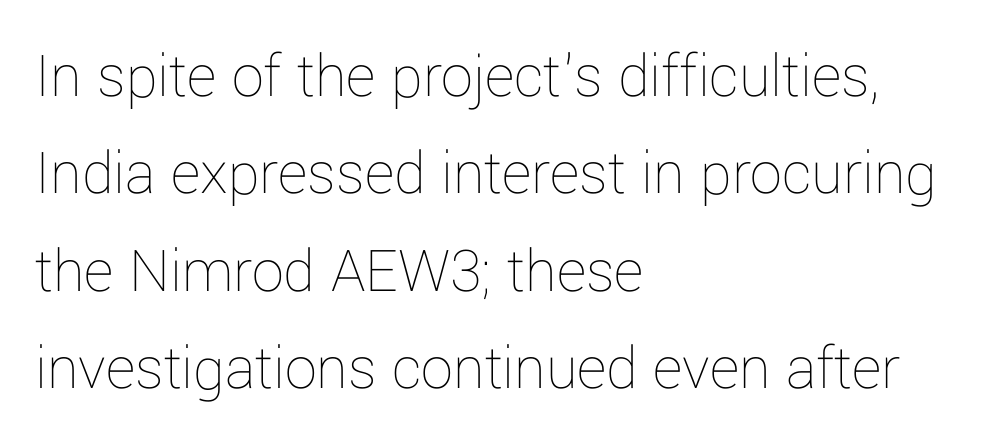
The image shows 64 px thin type, upright; set left-aligned, normal line spacing (1.52x), normal letter spacing, not underlined; low stroke contrast and a medium x-height.
